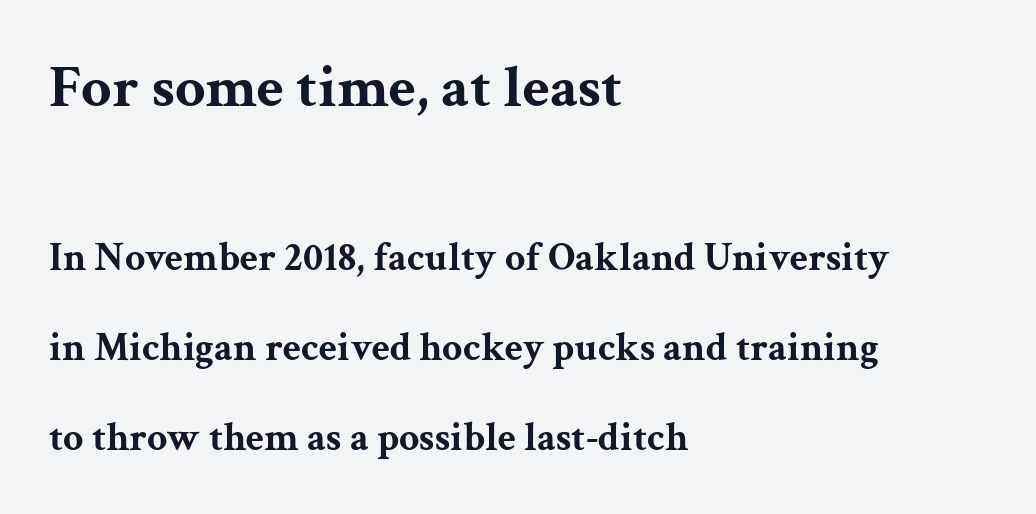
There is no visible air inserted between adjacent glyphs. The lines are quadded left. This sample has the flowing, uneven cadence of proportional lettering. The block sitting higher on the canvas is the one with enlarged characters. The passage shown stacks its lines with a broad gap.
